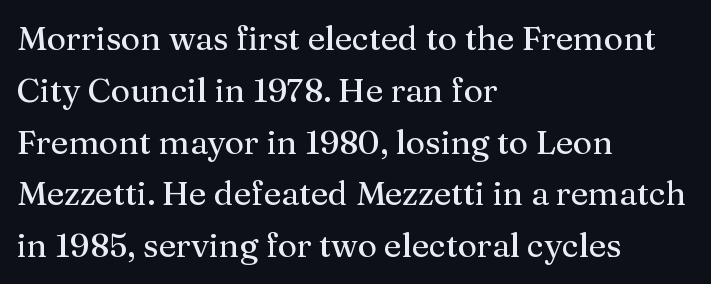
The lettering stays uniformly vertical, giving the passage a roman look. Successive baselines arrive at the customary interval. The compositor pushed each line to the left boundary. Rule under the text: the space is simply empty. Honestly, the letter spacing is just normal — you wouldn't notice it. The font family rendered here belongs to the serif group.
